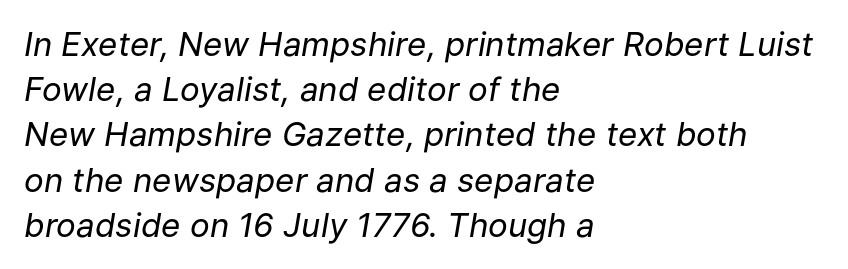
Is this a fixed-width face? No — the glyphs have proportional, varying widths. Underlining? Definitely not there. Think standard paragraph weight, or any step lighter than that. The lettering tilts uniformly, giving the passage an italic look.
